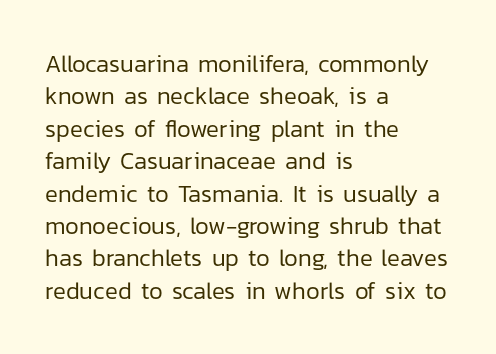
The typesetter chose a ragged-right arrangement here. In terms of letterspacing, this is plain default setting. Descenders hang freely into open space. A typesetter would call this leading conventional body-copy spacing. Stems and bowls with no extra thickness — not bold.
